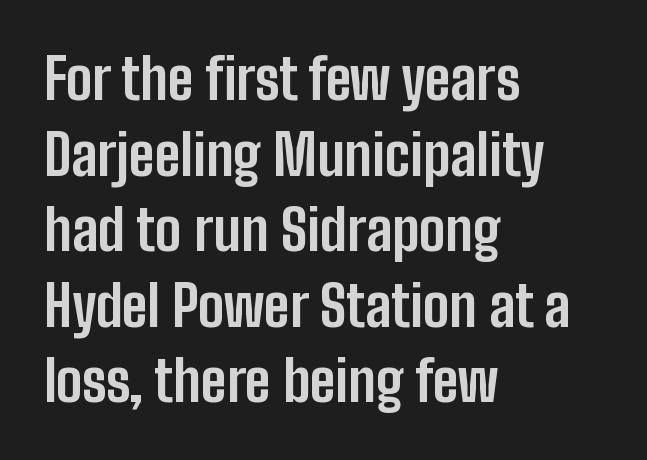
Q: Is the text bold? A: Yes.
Q: Is the text italic (slanted)? A: No, it is upright.
Q: Is the typeface a serif or a sans-serif typeface? A: Sans-serif.
Q: Is the text underlined? A: No.
Q: How is the paragraph aligned? A: Left-aligned.
Q: Is the spacing between letters normal or unusually wide? A: Normal.
Q: Is the spacing between lines tight, normal or loose? A: Normal.
Q: Width (condensed, normal, or wide)? A: Condensed.
Q: Stroke contrast? A: Low.
Q: x-height? A: Medium.
Q: Monospaced? A: No.
